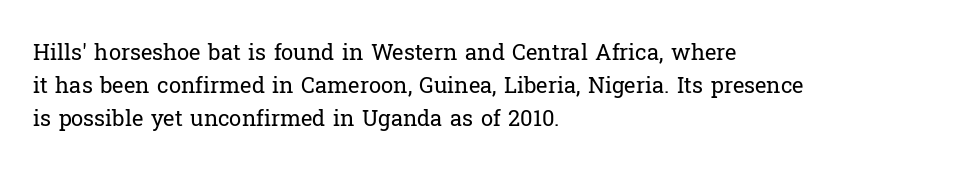
{"italic": "no", "bold": "no", "underline": "no", "align": "left", "line_spacing": "normal", "line_spacing_ratio": 1.5, "letter_spacing": "normal", "letter_spacing_em": 0.0, "glyph_px": 22}
